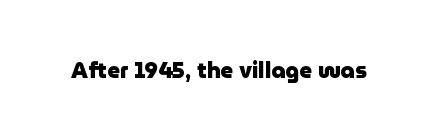
Q: Is the text bold? A: Yes.
Q: Is the text italic (slanted)? A: No, it is upright.
Q: Is the text underlined? A: No.
Q: Is the spacing between letters normal or unusually wide? A: Normal.
